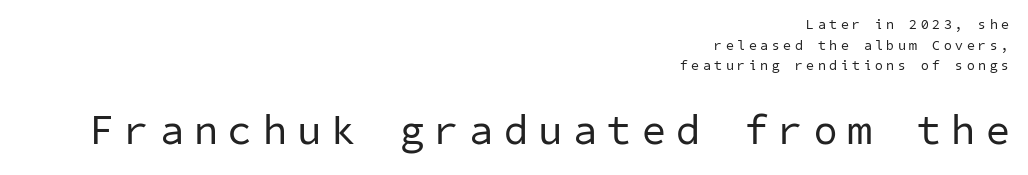
These lines have a slow, spaced-out rhythm from letter to letter. Normally led — the rows are evenly, conventionally spaced. The gap between lines stays unmarked. To sum up the face: it is a sans, with no serifs. Look at the glyph heights: the lower group is clearly the bigger setting. Is the block centered? No — it sits flush against the right margin.
